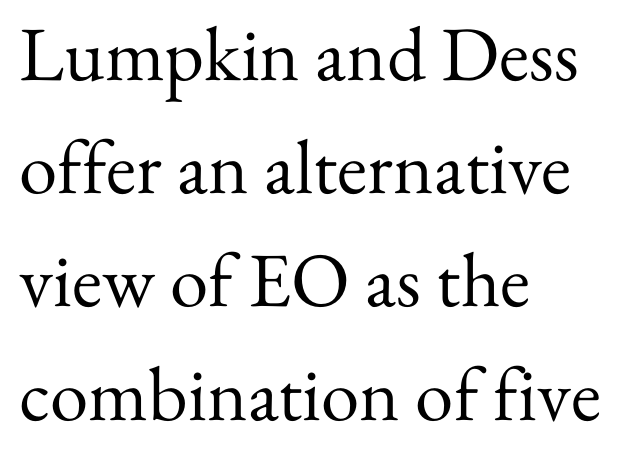
Q: Is the text bold? A: No.
Q: Is the text italic (slanted)? A: No, it is upright.
Q: Is the typeface a serif or a sans-serif typeface? A: Serif.
Q: Is the text underlined? A: No.
Q: How is the paragraph aligned? A: Left-aligned.
Q: Is the spacing between letters normal or unusually wide? A: Normal.
Q: Is the spacing between lines tight, normal or loose? A: Normal.
Q: Width (condensed, normal, or wide)? A: Normal.
Q: Stroke contrast? A: Medium.
Q: x-height? A: Small.
Q: Monospaced? A: No.
